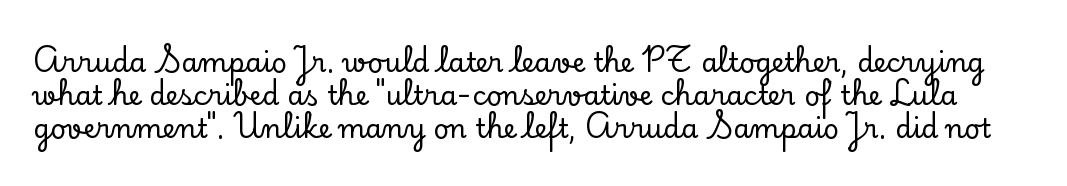
{"italic": "no", "underline": "no", "line_spacing_ratio": 1.23, "letter_spacing": "normal", "letter_spacing_em": 0.0, "glyph_px": 27}
